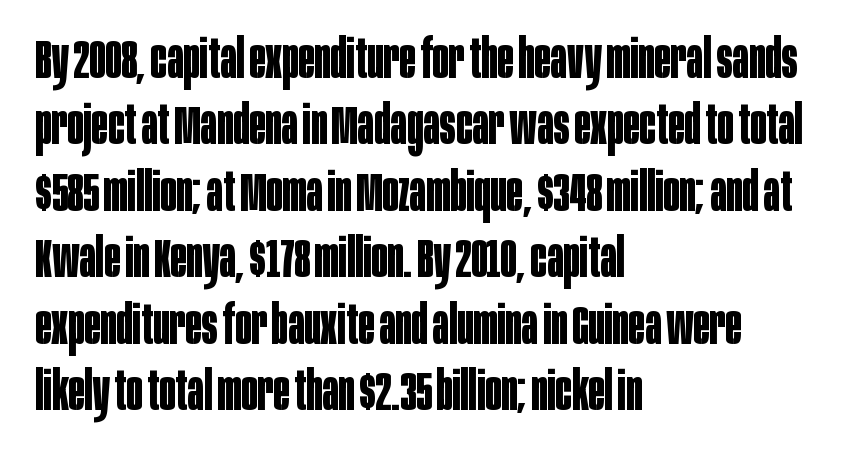
Is there any slant? The stems are plumb. Do the characters align in a grid? No, the font is proportional. Note: no serifs on the glyphs. Left-aligned paragraph, ragged on the right. Default kerning and tracking; the words read as compact shapes. Notice how thick the strokes are: this is what a full bold looks like.
